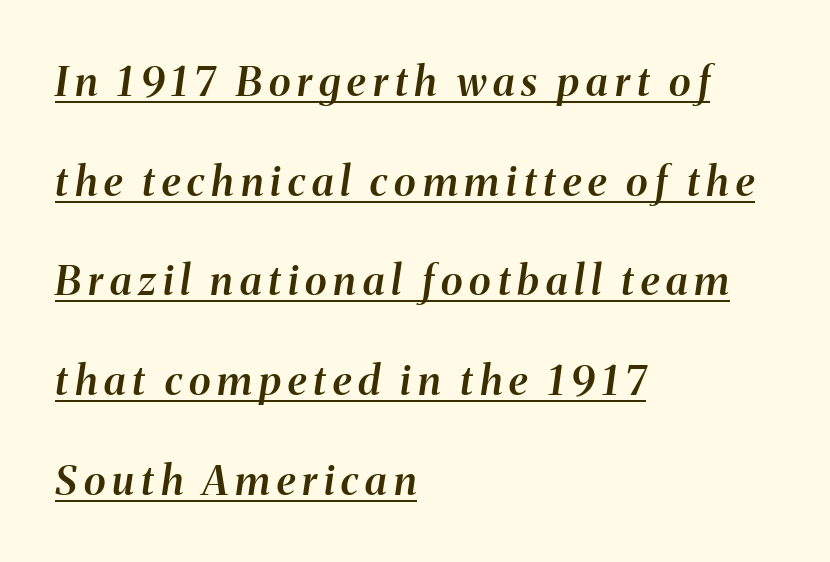
{"italic": "yes", "lean": "right", "slant_degrees": 8, "bold": "semi", "weight": "semibold", "width": "normal", "stroke_contrast": "medium", "x_height": "medium", "monospaced": "no", "underline": "yes", "align": "left", "line_spacing": "loose", "line_spacing_ratio": 2.43, "glyph_px": 41}
